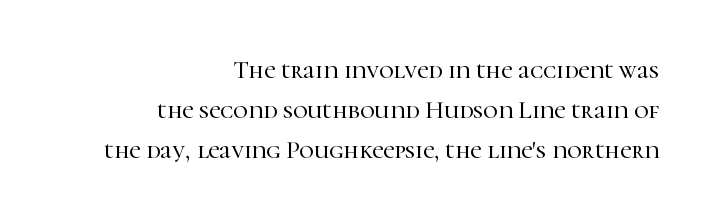
Characters remain perfectly vertical along every line. The foot of each line stays bare and open. In terms of letterspacing, this is plain default setting. Which margin do the lines hug? The right one — the left edge is uneven. How would I describe the line gaps? Plain and ordinary.
